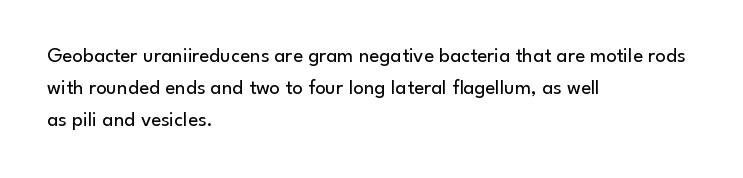
Q: Is the text bold? A: No.
Q: Is the text italic (slanted)? A: No, it is upright.
Q: Is the text underlined? A: No.
Q: How is the paragraph aligned? A: Left-aligned.
Q: Is the spacing between letters normal or unusually wide? A: Normal.
Q: Is the spacing between lines tight, normal or loose? A: Normal.
